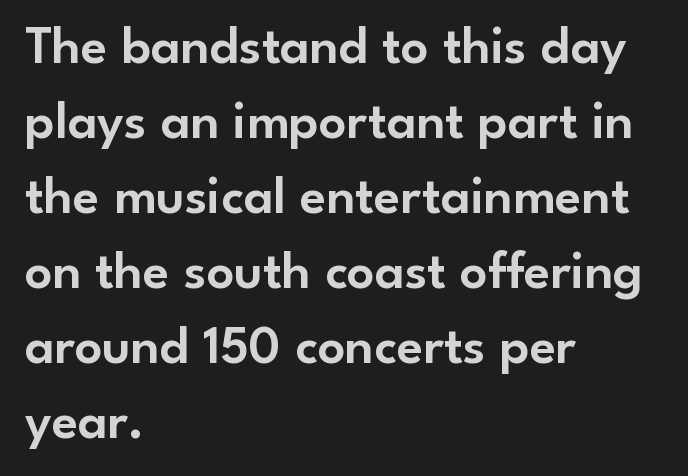
{"serif": "no", "italic": "no", "width": "normal", "stroke_contrast": "low", "x_height": "small", "monospaced": "no", "underline": "no", "align": "left", "line_spacing": "normal", "line_spacing_ratio": 1.39, "letter_spacing": "normal", "letter_spacing_em": 0.0, "glyph_px": 54}
